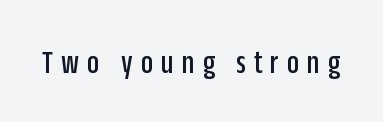
Are there feet on the stems? There aren't — it's a sans. If you drew a line through each stem, it would be perfectly vertical. Only glyphs here, with clear space below each row. The rendering uses natural spacing where letterforms have individual widths. The letters are spread apart with noticeably loose tracking.
